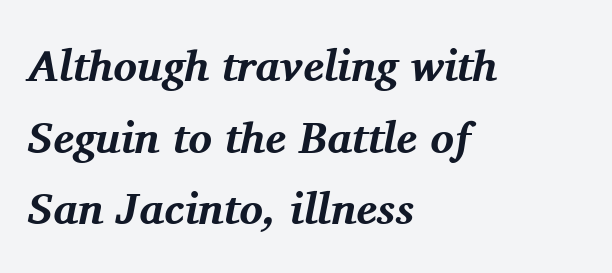
Q: Is the text bold? A: Yes.
Q: Is the text italic (slanted)? A: Yes, it leans right by about 11 degrees.
Q: Is the typeface a serif or a sans-serif typeface? A: Serif.
Q: Is the text underlined? A: No.
Q: How is the paragraph aligned? A: Left-aligned.
Q: Is the spacing between letters normal or unusually wide? A: Normal.
Q: Is the spacing between lines tight, normal or loose? A: Normal.
Q: Width (condensed, normal, or wide)? A: Normal.
Q: Stroke contrast? A: Medium.
Q: x-height? A: Medium.
Q: Monospaced? A: No.
